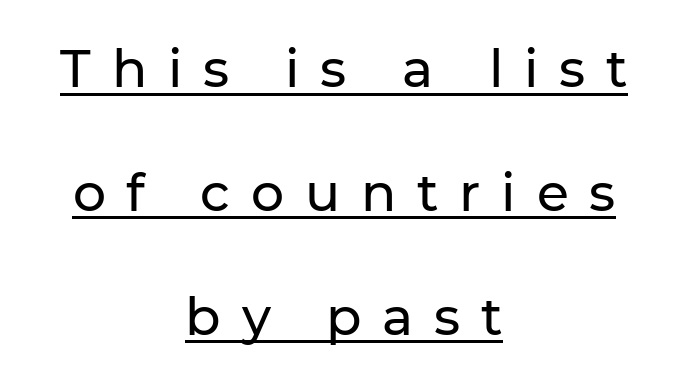
The specimen includes a rule beneath the text block's lines. The passage is arranged like a title page — every line centered. Examine the stroke ends and you'll find no serifs. Summary of vertical rhythm: relaxed, with wide interline spacing.
